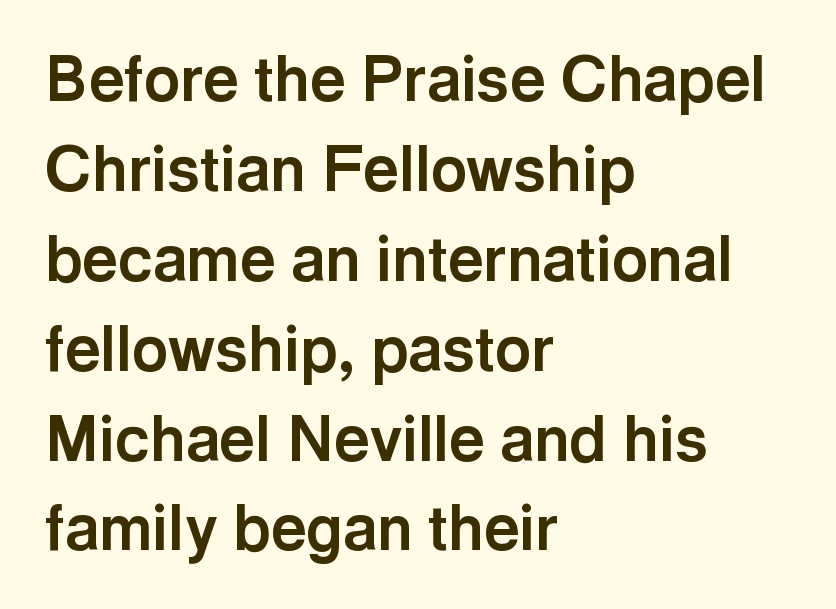
The image shows 62 px bold sans-serif type, upright; set left-aligned, normal line spacing (1.45x), normal letter spacing, not underlined; a medium x-height.
